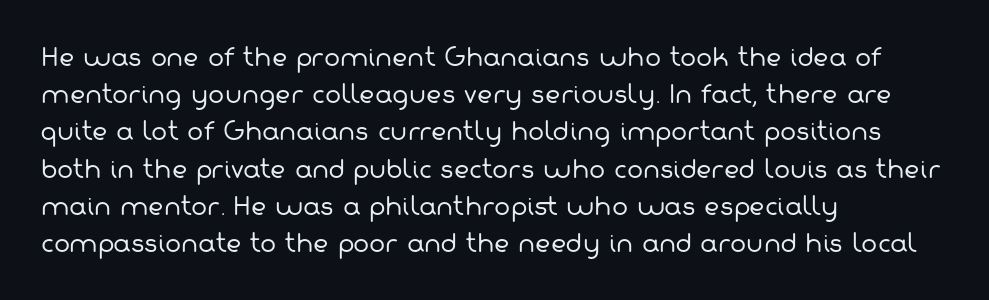
Beneath every word, the page is bare. The leading is moderate, giving the passage an even texture. This sample uses plain, unmodified letter spacing. Vertical stems look standard width or narrower in stroke. This sample is left-justified, so line endings fall wherever the words run out.
